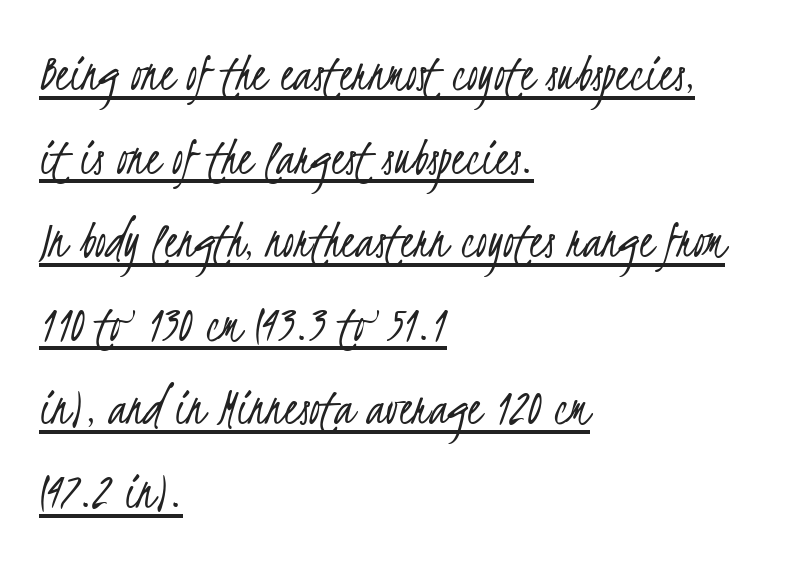
{"serif": "no", "bold": "no", "weight": "light", "width": "condensed", "stroke_contrast": "low", "x_height": "small", "monospaced": "no", "underline": "yes", "align": "left", "line_spacing": "normal", "line_spacing_ratio": 1.52, "letter_spacing": "normal", "letter_spacing_em": 0.0, "glyph_px": 55}
